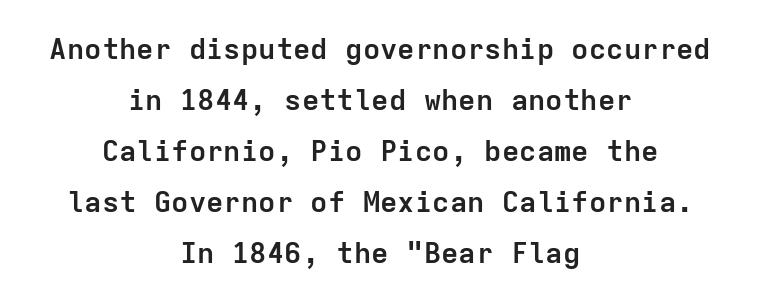
Q: Is the text bold? A: Yes.
Q: Is the text italic (slanted)? A: No, it is upright.
Q: Is the typeface a serif or a sans-serif typeface? A: Sans-serif.
Q: Is the text underlined? A: No.
Q: How is the paragraph aligned? A: Centered.
Q: Is the spacing between letters normal or unusually wide? A: Normal.
Q: Width (condensed, normal, or wide)? A: Normal.
Q: Stroke contrast? A: Low.
Q: x-height? A: Medium.
Q: Monospaced? A: Yes.
